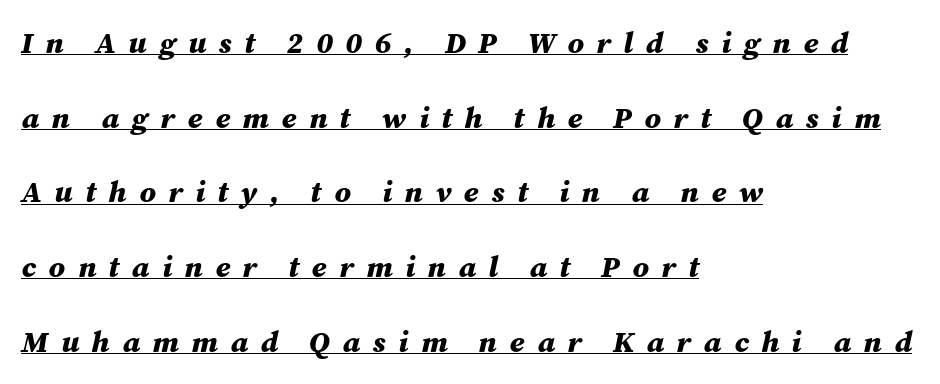
Q: Is the text bold? A: Yes.
Q: Is the text italic (slanted)? A: Yes, it leans right by about 12 degrees.
Q: Is the text underlined? A: Yes.
Q: How is the paragraph aligned? A: Left-aligned.
Q: Is the spacing between letters normal or unusually wide? A: Unusually wide.
Q: Is the spacing between lines tight, normal or loose? A: Loose.
Q: Width (condensed, normal, or wide)? A: Normal.
Q: Stroke contrast? A: Medium.
Q: x-height? A: Medium.
Q: Monospaced? A: No.
